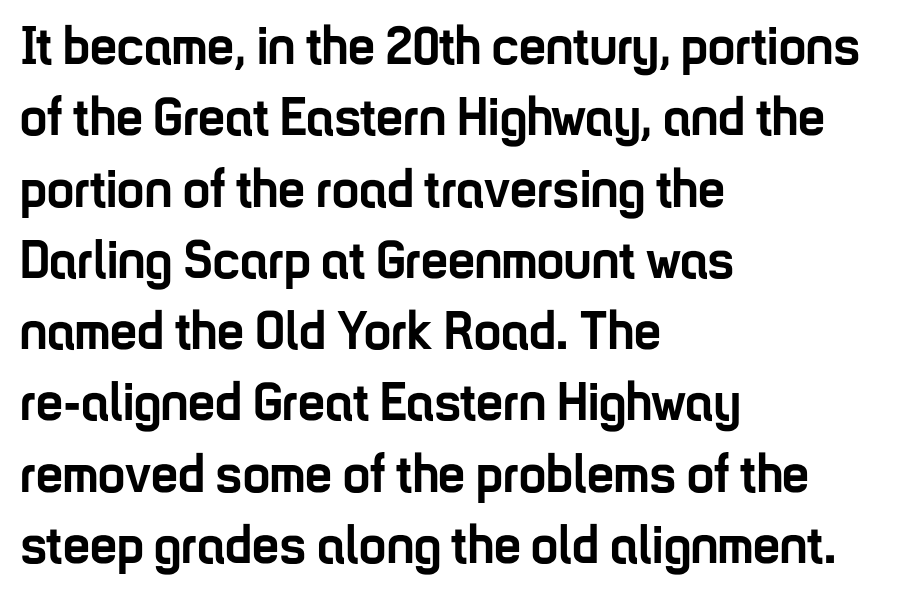
The lettering stays uniformly vertical, giving the passage a roman look. The passage shown stacks its lines at a standard gap. A classic flush-left, rag-right setting is used for this passage. Only glyphs here, with clear space below each row.
